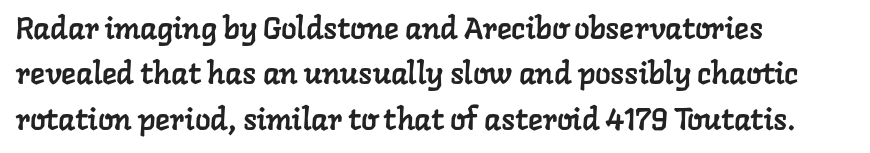
The passage shown is not underscored anywhere. Words appear dense and cohesive because spacing is normal. Vertical spacing — default. Casual observation: everything's shoved over to the left. Examine the stroke ends and you'll spot serifs. Here the designer chose a conventional face with non-uniform glyph widths.
